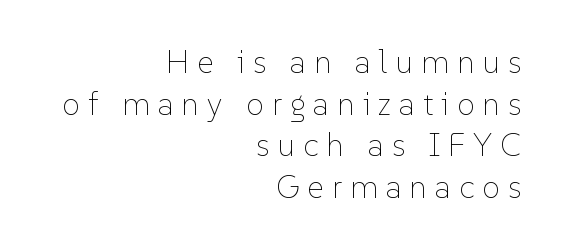
Ink coverage per letter is moderate at most. The face used here is proportionally spaced, like ordinary book or web type. The line-height multiplier appears to be the usual default. Underlining? Definitely not there.
